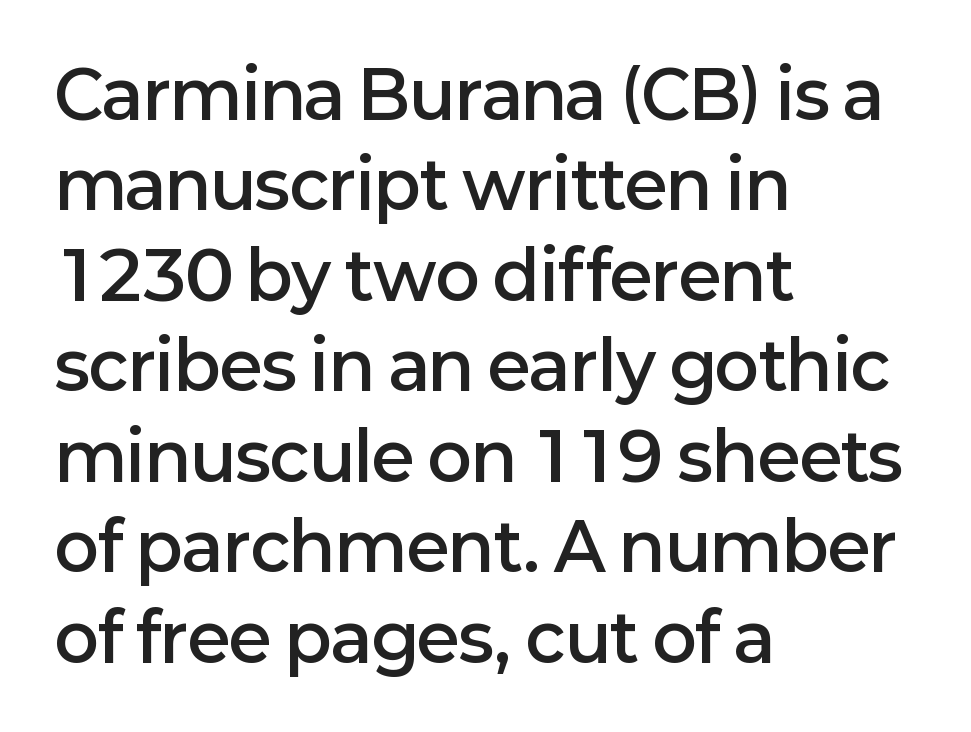
Q: Is the text bold? A: Semi-bold.
Q: Is the text italic (slanted)? A: No, it is upright.
Q: Is the typeface a serif or a sans-serif typeface? A: Sans-serif.
Q: Is the text underlined? A: No.
Q: How is the paragraph aligned? A: Left-aligned.
Q: Is the spacing between letters normal or unusually wide? A: Normal.
Q: Is the spacing between lines tight, normal or loose? A: Normal.
Q: Width (condensed, normal, or wide)? A: Normal.
Q: Stroke contrast? A: Low.
Q: x-height? A: Medium.
Q: Monospaced? A: No.
